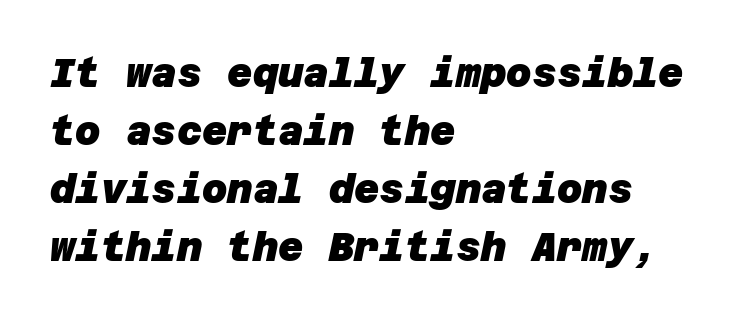
The image shows 39 px heavy sans-serif type; set left-aligned, normal line spacing (1.49x), normal letter spacing, not underlined; low stroke contrast and a large x-height.
